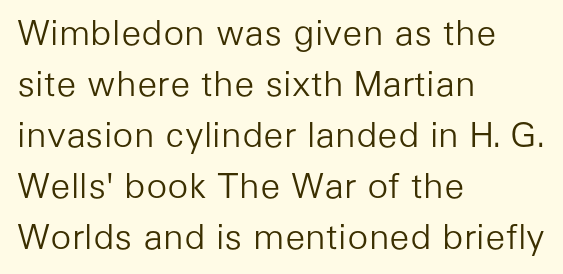
The image shows 35 px light sans-serif type, upright; set left-aligned, normal line spacing (1.46x), normal letter spacing, not underlined; low stroke contrast and a medium x-height.
